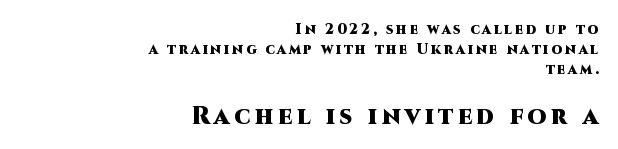
The image shows 24 px bold type, upright; set right-aligned, normal line spacing (1.44x), unusually wide letter spacing (+0.2 em), not underlined; the second (bottom) block is 1.71x larger.
